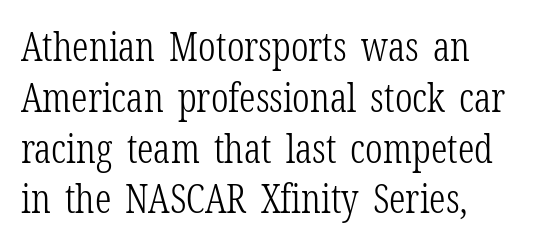
The image shows 40 px light, condensed serif type, upright; set normal line spacing (1.27x), normal letter spacing, not underlined; low stroke contrast and a medium x-height.
